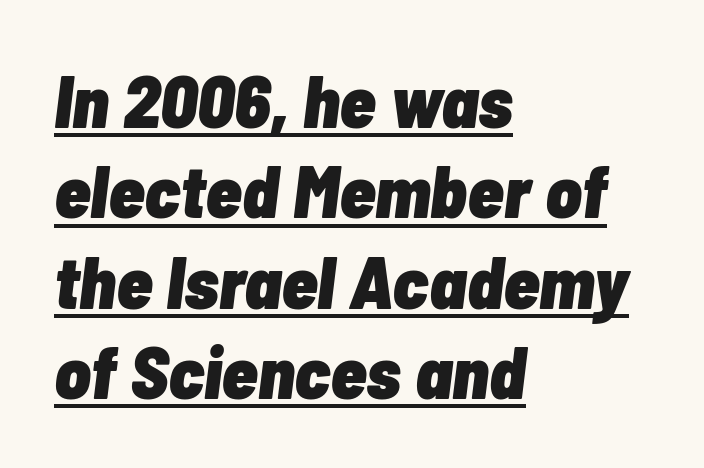
Q: Is the text bold? A: Yes.
Q: Is the text italic (slanted)? A: Yes, it leans right by about 7 degrees.
Q: Is the text underlined? A: Yes.
Q: How is the paragraph aligned? A: Left-aligned.
Q: Is the spacing between letters normal or unusually wide? A: Normal.
Q: Width (condensed, normal, or wide)? A: Condensed.
Q: Stroke contrast? A: Low.
Q: x-height? A: Medium.
Q: Monospaced? A: No.
